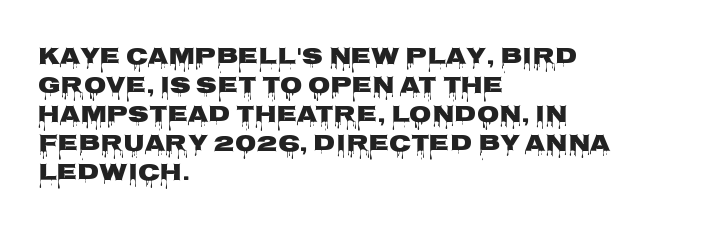
Posture: straight, roman, zero tilt. The passage shown is not underscored anywhere. The rendering anchors every line to the left-hand side. The gaps between neighbouring characters are ordinary and unremarkable.
